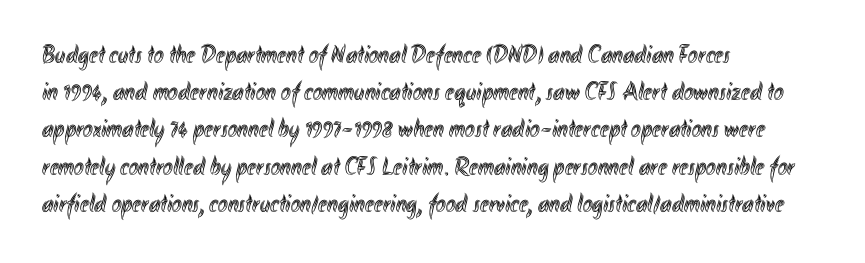
The passage is arranged the way most books set body copy — flush left. No extra tracking has been applied to these lines. The leading is moderate, giving the passage an even texture. The specimen omits any rule beneath the text block's lines.
